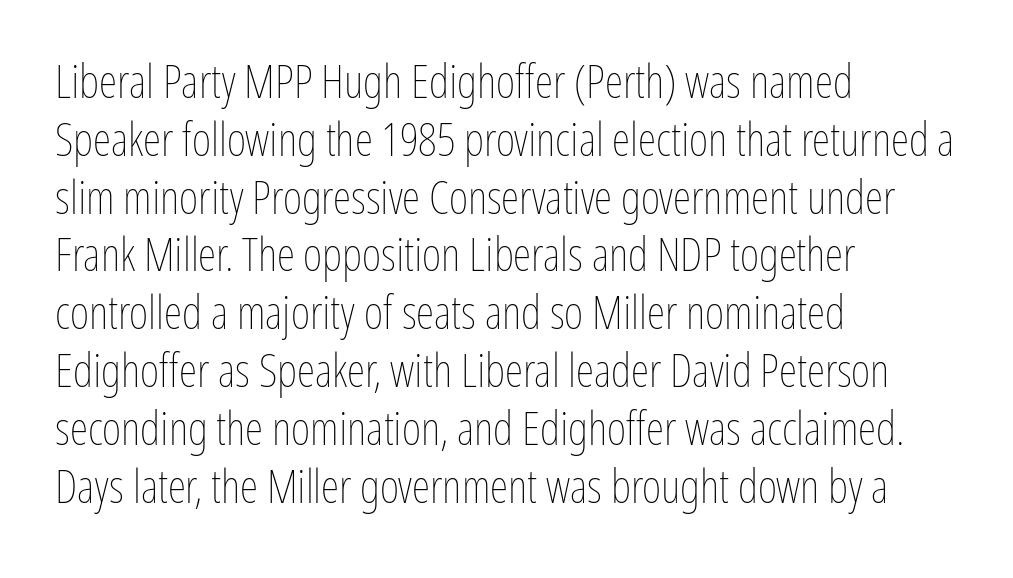
{"italic": "no", "bold": "no", "weight": "thin", "width": "condensed", "stroke_contrast": "low", "x_height": "medium", "monospaced": "no", "underline": "no", "align": "left", "line_spacing_ratio": 1.23, "letter_spacing": "normal", "letter_spacing_em": 0.0, "glyph_px": 47}
